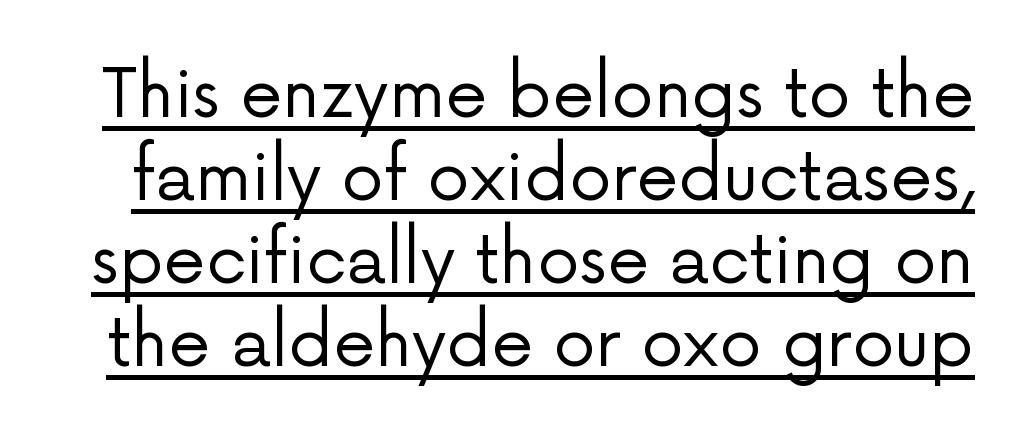
Posture: vertical. Regarding serifs, this sample does without them. Proportional: the letters do not fall into vertical columns. Honestly, the underline is the first thing you notice here.
